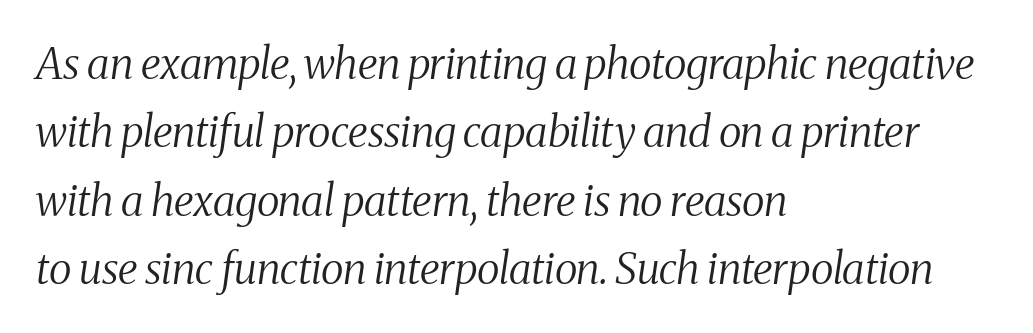
The image shows 43 px regular-weight, condensed serif type, italic (leaning right); set left-aligned, normal line spacing (1.59x), normal letter spacing, not underlined; medium stroke contrast and a medium x-height.
